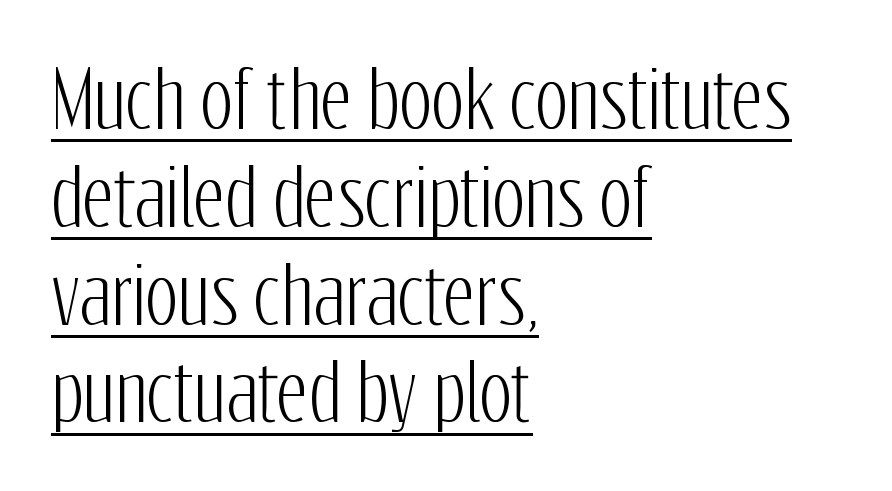
The image shows 77 px condensed sans-serif type, upright; set left-aligned, normal line spacing (1.27x), normal letter spacing, underlined; low stroke contrast and a medium x-height.
